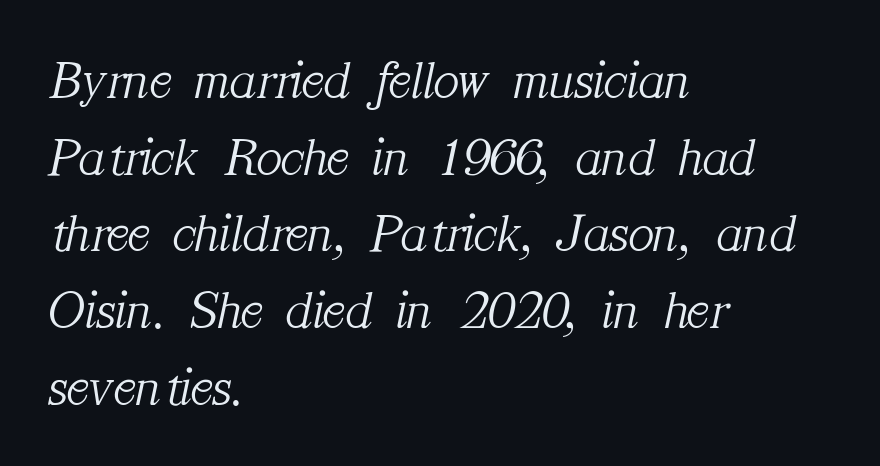
{"serif": "yes", "italic": "yes", "lean": "right", "slant_degrees": 12, "bold": "no", "weight": "light", "width": "normal", "stroke_contrast": "medium", "x_height": "medium", "monospaced": "no", "underline": "no", "align": "left", "line_spacing": "normal", "line_spacing_ratio": 1.42, "letter_spacing": "normal", "letter_spacing_em": 0.0, "glyph_px": 54}
